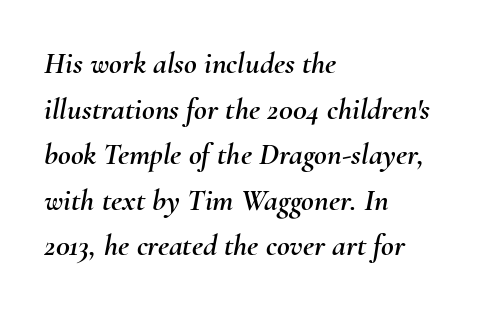
In terms of posture, this sample is oblique. Descenders are the only things crossing below the line. These lines sit exactly where default settings would place them. A typesetter would call this zero additional tracking. The text block is weighted toward the left margin, trailing off unevenly rightward.
